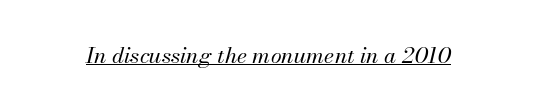
The image shows 22 px text type, italic (leaning right); set normal letter spacing, underlined.
